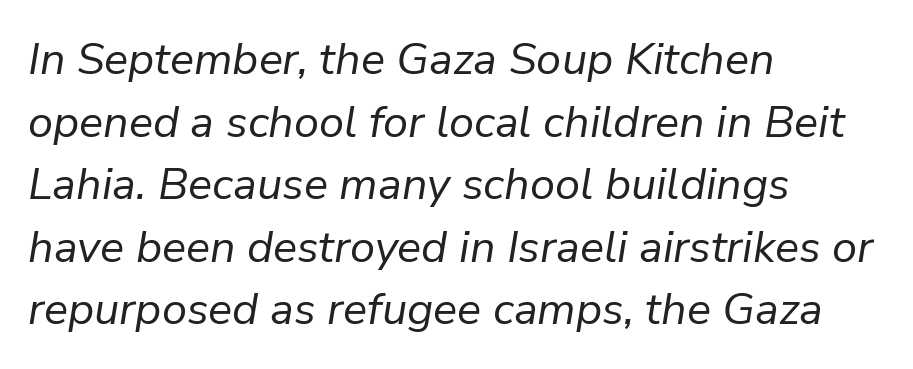
The rendering uses natural spacing where letterforms have individual widths. Descender tails drop into unmarked territory. Here the glyphs are tracked normally, forming tight word shapes. This sample uses an oblique cut, with every glyph tilted off the vertical. Vertically, the passage feels balanced, rows spaced as you'd expect.
